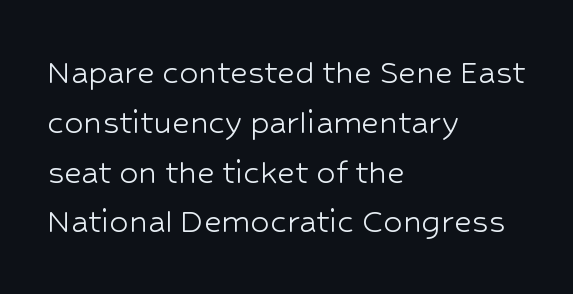
Stroke mass is kept to a normal reading level or below. Character widths vary here, with narrow letters taking less room than wide ones. The lettering holds an erect, upright posture throughout. A student would call this left alignment; a typographer would say flush left, rag right. Honestly, there is no underline to notice here at all. The tracking reads as untouched default to a designer's eye.
